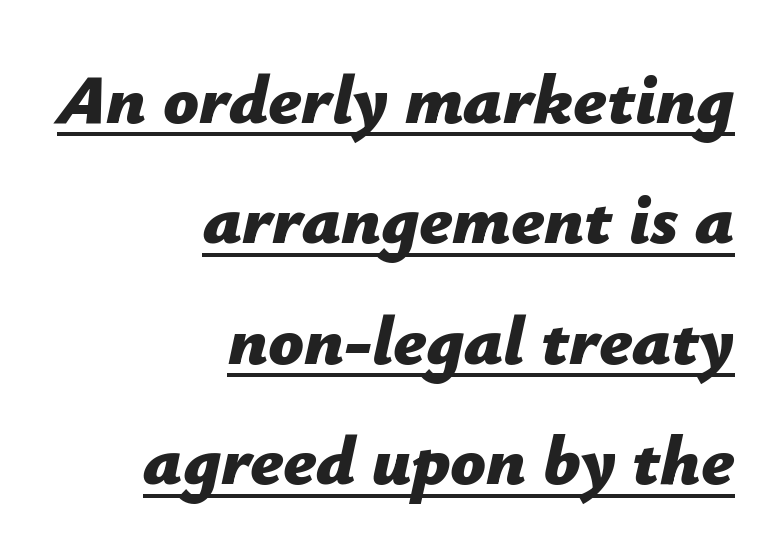
These lines carry a lot of weight — the face is fully bold. The passage shown is underscored from start to finish. In terms of posture, this sample is oblique. This sample has the flowing, uneven cadence of proportional lettering. This rendering uses right alignment, leaving the left contour irregular.
